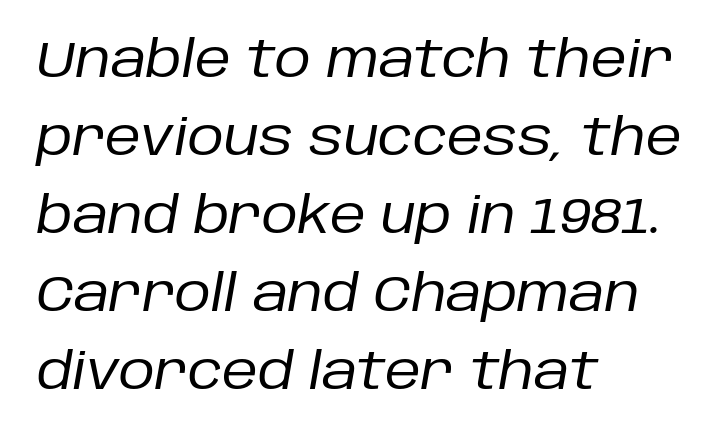
{"italic": "yes", "lean": "right", "slant_degrees": 10, "bold": "no", "weight": "regular", "width": "normal", "stroke_contrast": "low", "x_height": "large", "monospaced": "no", "underline": "no", "align": "left", "line_spacing": "normal", "line_spacing_ratio": 1.56, "letter_spacing": "normal", "letter_spacing_em": 0.0, "glyph_px": 50}
